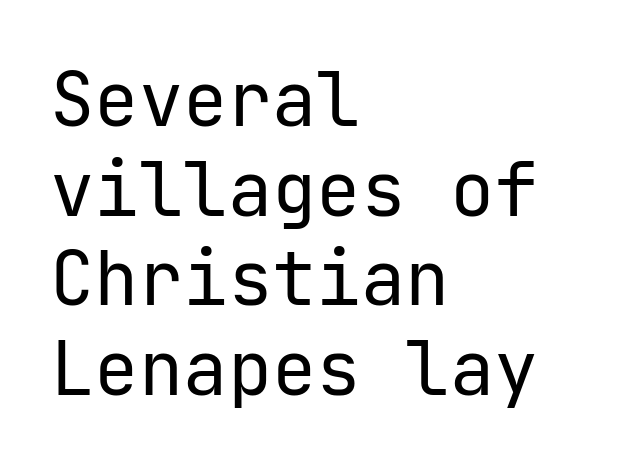
Q: Is the text bold? A: No.
Q: Is the text italic (slanted)? A: No, it is upright.
Q: Is the typeface a serif or a sans-serif typeface? A: Sans-serif.
Q: Is the text underlined? A: No.
Q: How is the paragraph aligned? A: Left-aligned.
Q: Is the spacing between letters normal or unusually wide? A: Normal.
Q: Width (condensed, normal, or wide)? A: Normal.
Q: Stroke contrast? A: Low.
Q: x-height? A: Medium.
